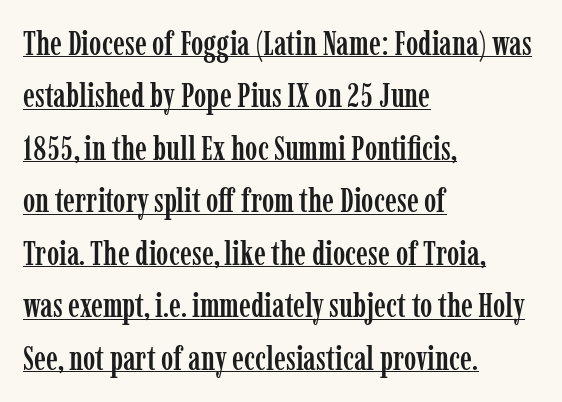
The image shows 33 px condensed serif type, upright; set left-aligned, normal line spacing (1.59x), normal letter spacing, underlined; low stroke contrast and a medium x-height.
